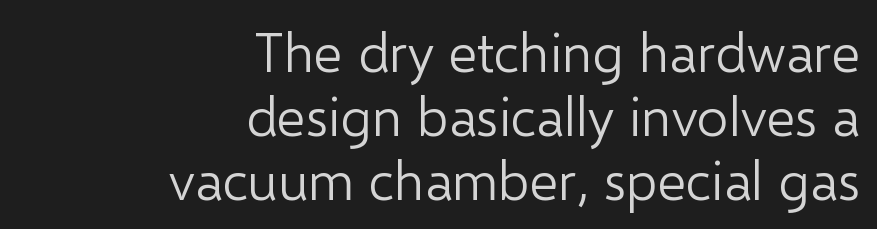
{"serif": "no", "italic": "no", "bold": "no", "weight": "light", "width": "normal", "stroke_contrast": "low", "x_height": "medium", "monospaced": "no", "underline": "no", "align": "right", "line_spacing_ratio": 1.16, "letter_spacing": "normal", "letter_spacing_em": 0.0, "glyph_px": 55}
